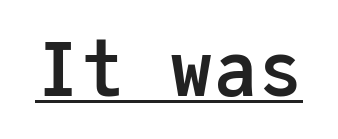
{"serif": "no", "italic": "no", "bold": "yes", "weight": "semibold", "width": "normal", "stroke_contrast": "low", "x_height": "medium", "monospaced": "yes", "underline": "yes", "letter_spacing": "normal", "letter_spacing_em": 0.0, "glyph_px": 74}
